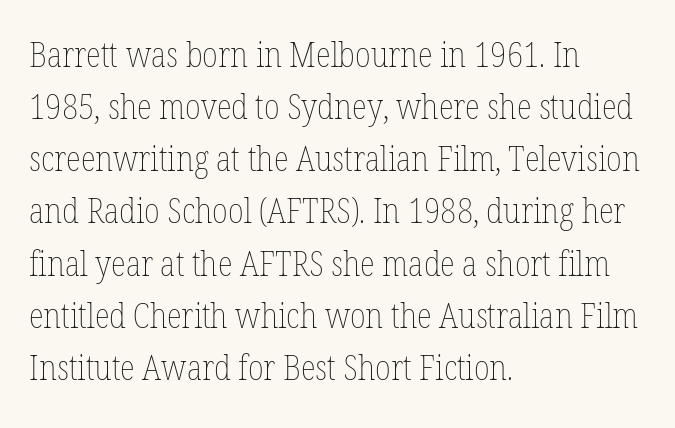
{"italic": "no", "bold": "no", "weight": "thin", "width": "condensed", "stroke_contrast": "low", "x_height": "medium", "monospaced": "no", "underline": "no", "align": "left", "line_spacing": "normal", "line_spacing_ratio": 1.49, "letter_spacing": "normal", "letter_spacing_em": 0.0, "glyph_px": 35}
